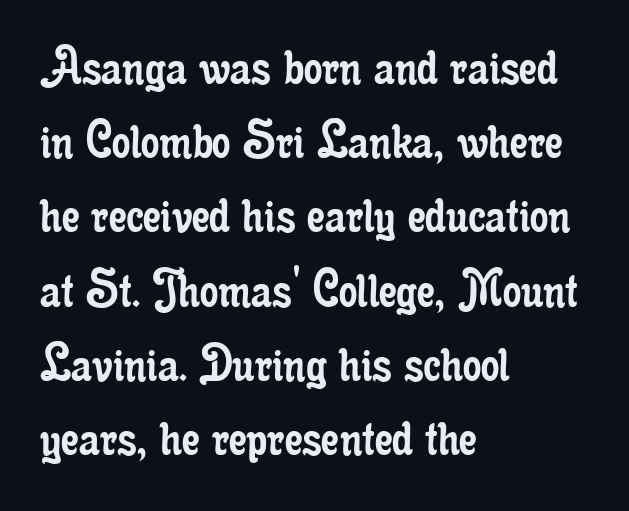
These lines are rendered in a variable-pitch font. Leftover space on each line is placed entirely after the last word. The space directly below the letters is spotless. Think standard paragraph weight, or any step lighter than that. In terms of letterform style, serifs are clearly present. A roman cut, with each character standing at attention.
